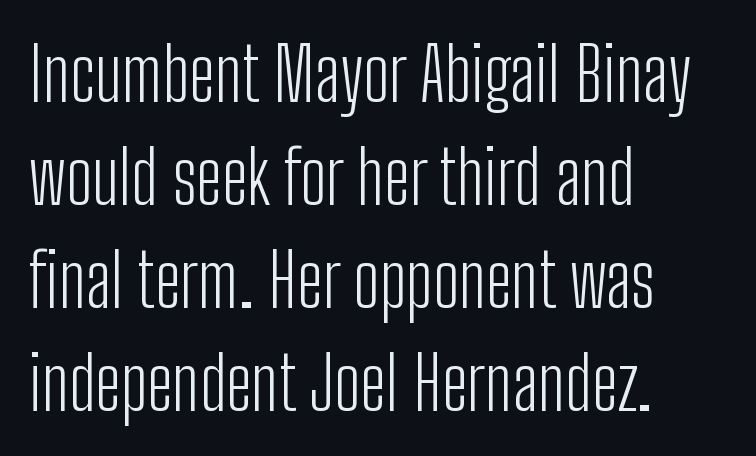
Casual observation: everything's shoved over to the left. The foot of each line stays bare and open. The passage shown stacks its lines at a standard gap. Examine the stroke ends and you'll find no serifs. Letters have the restrained weight of plain body copy at most. The horizontal fit of the characters is conventional and even.
